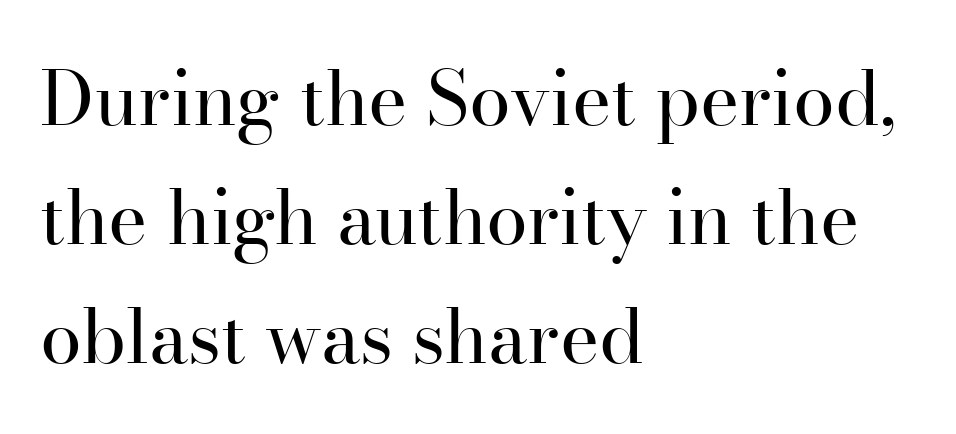
Q: Is the text bold? A: No.
Q: Is the text italic (slanted)? A: No, it is upright.
Q: Is the typeface a serif or a sans-serif typeface? A: Serif.
Q: Is the text underlined? A: No.
Q: How is the paragraph aligned? A: Left-aligned.
Q: Is the spacing between letters normal or unusually wide? A: Normal.
Q: Is the spacing between lines tight, normal or loose? A: Normal.
Q: Width (condensed, normal, or wide)? A: Normal.
Q: Stroke contrast? A: High.
Q: x-height? A: Small.
Q: Monospaced? A: No.
